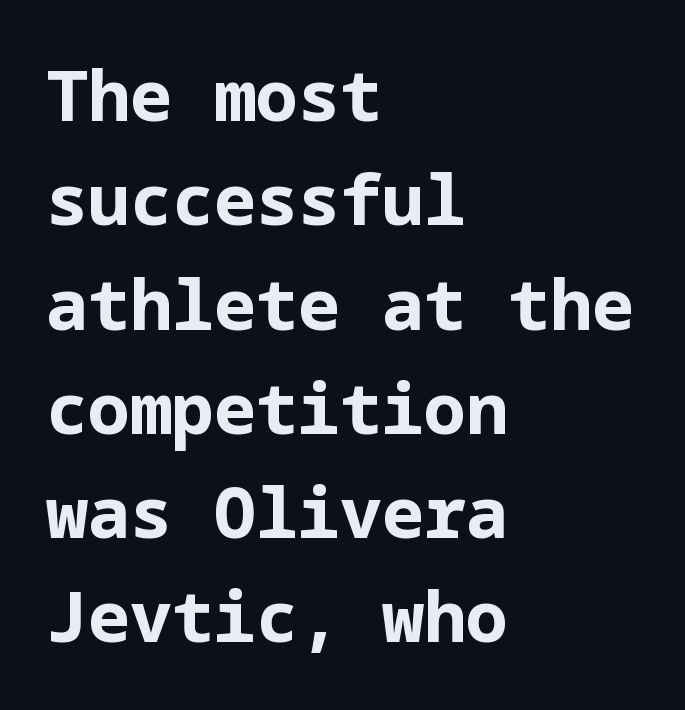
Q: Is the text bold? A: Yes.
Q: Is the text italic (slanted)? A: No, it is upright.
Q: Is the typeface a serif or a sans-serif typeface? A: Sans-serif.
Q: Is the text underlined? A: No.
Q: How is the paragraph aligned? A: Left-aligned.
Q: Is the spacing between letters normal or unusually wide? A: Normal.
Q: Is the spacing between lines tight, normal or loose? A: Normal.
Q: Width (condensed, normal, or wide)? A: Normal.
Q: Stroke contrast? A: Low.
Q: x-height? A: Medium.
